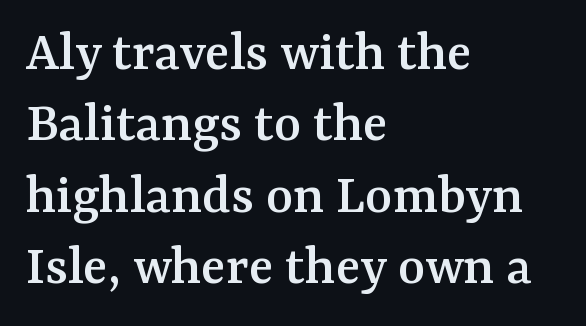
Q: Is the text italic (slanted)? A: No, it is upright.
Q: Is the typeface a serif or a sans-serif typeface? A: Serif.
Q: Is the text underlined? A: No.
Q: How is the paragraph aligned? A: Left-aligned.
Q: Is the spacing between letters normal or unusually wide? A: Normal.
Q: Width (condensed, normal, or wide)? A: Normal.
Q: Stroke contrast? A: Medium.
Q: x-height? A: Medium.
Q: Monospaced? A: No.
